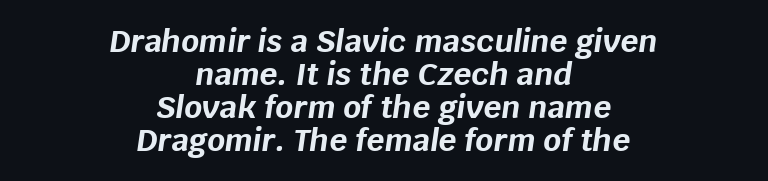
The image shows 31 px bold type, italic (leaning right); set centered, tight line spacing (1.06x), normal letter spacing, not underlined; low stroke contrast and a large x-height.
